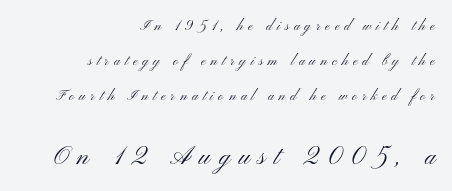
Q: Is the text bold? A: No.
Q: Is the text italic (slanted)? A: Yes.
Q: Is the text underlined? A: No.
Q: How is the paragraph aligned? A: Right-aligned.
Q: Is the spacing between letters normal or unusually wide? A: Unusually wide.
Q: Is the spacing between lines tight, normal or loose? A: Loose.
Q: Which block of text is set in a larger size, the first (top) or the second (bottom)? A: The second (bottom) one.
